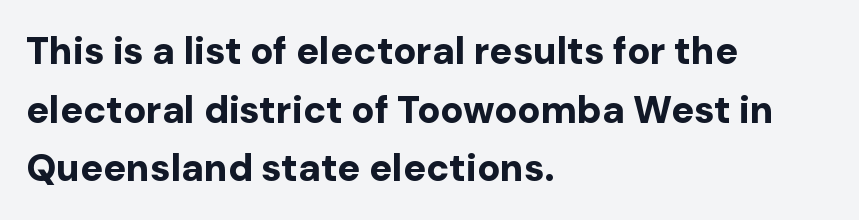
The image shows 38 px bold sans-serif type, upright; set left-aligned, normal line spacing (1.54x), normal letter spacing, not underlined; low stroke contrast and a medium x-height.
